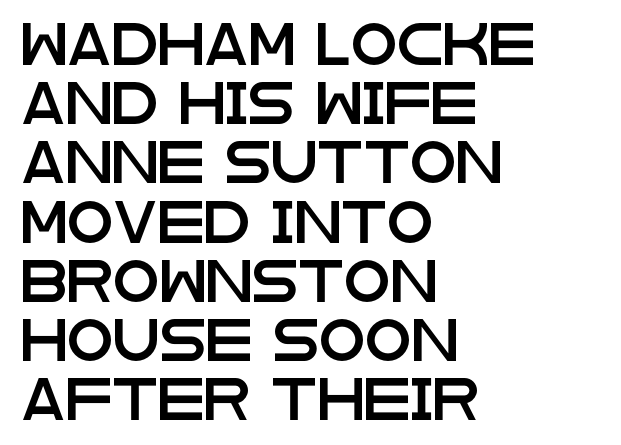
Q: Is the text italic (slanted)? A: No, it is upright.
Q: Is the typeface a serif or a sans-serif typeface? A: Sans-serif.
Q: Is the text underlined? A: No.
Q: How is the paragraph aligned? A: Left-aligned.
Q: Is the spacing between letters normal or unusually wide? A: Normal.
Q: Is the spacing between lines tight, normal or loose? A: Normal.
Q: Width (condensed, normal, or wide)? A: Wide.
Q: Stroke contrast? A: Low.
Q: x-height? A: Large.
Q: Monospaced? A: No.
